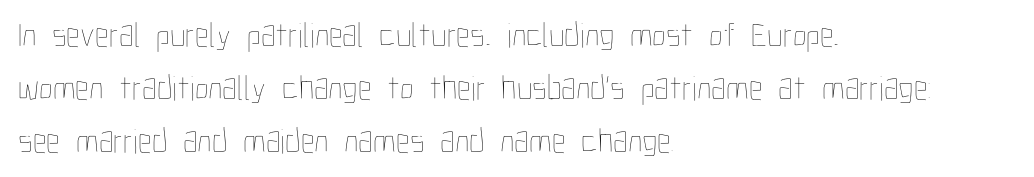
The image shows 35 px thin, condensed type, upright; set left-aligned, normal line spacing (1.51x), normal letter spacing, not underlined; low stroke contrast and a medium x-height.
